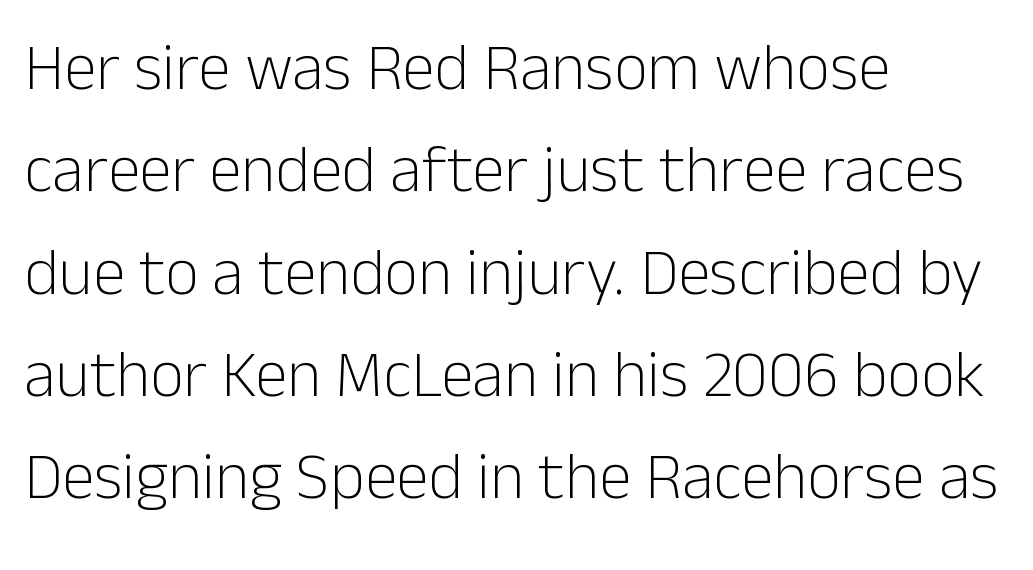
{"serif": "no", "italic": "no", "bold": "no", "weight": "light", "width": "normal", "stroke_contrast": "low", "x_height": "medium", "monospaced": "no", "underline": "no", "align": "left", "line_spacing": "normal", "line_spacing_ratio": 1.55, "letter_spacing": "normal", "letter_spacing_em": 0.0, "glyph_px": 66}
